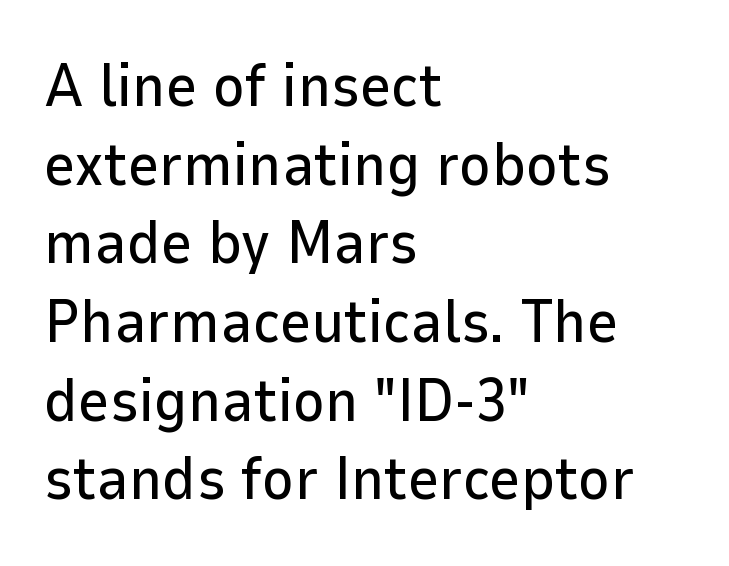
{"serif": "no", "italic": "no", "width": "normal", "stroke_contrast": "low", "x_height": "medium", "monospaced": "no", "underline": "no", "align": "left", "line_spacing": "normal", "line_spacing_ratio": 1.29, "letter_spacing": "normal", "letter_spacing_em": 0.0, "glyph_px": 61}
